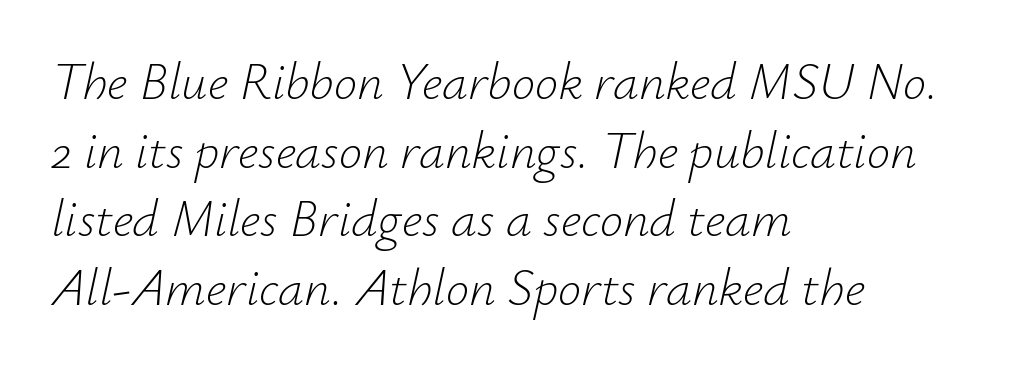
These lines sit exactly where default settings would place them. Quick note: underline off. These lines are rendered in a variable-pitch font. Counters stay open thanks to moderate or lighter strokes.
